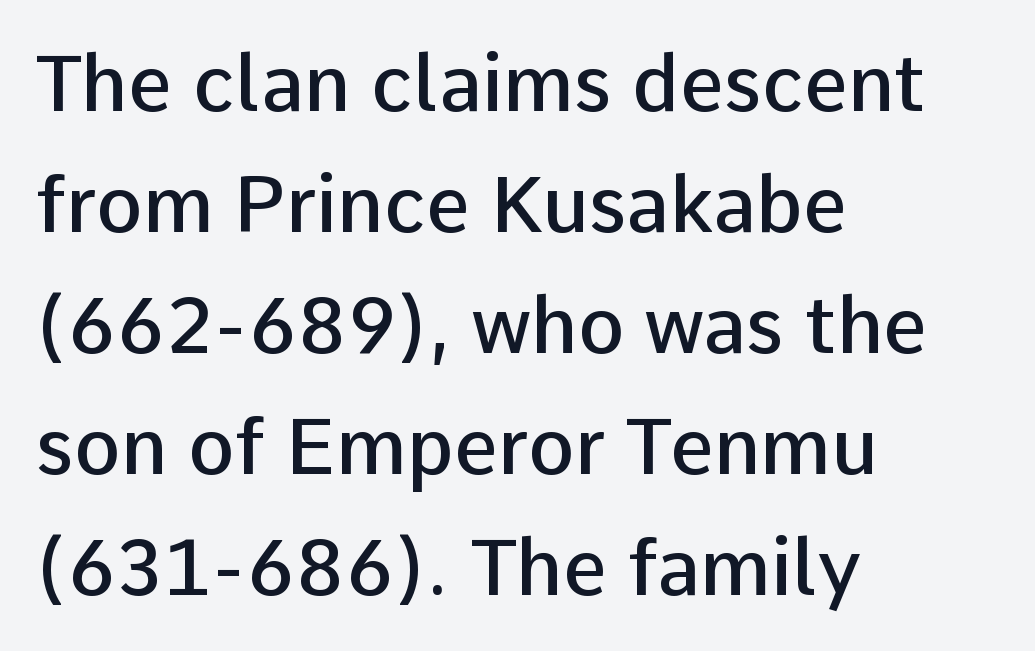
The image shows 78 px semibold sans-serif type, upright; set left-aligned, normal line spacing (1.55x), normal letter spacing, not underlined; low stroke contrast and a medium x-height.
